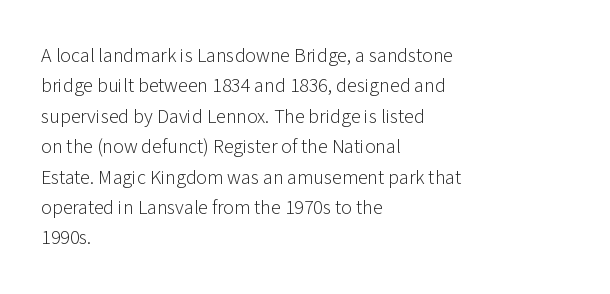
The image shows 20 px text type, upright; set left-aligned, normal line spacing (1.52x), normal letter spacing, not underlined.
